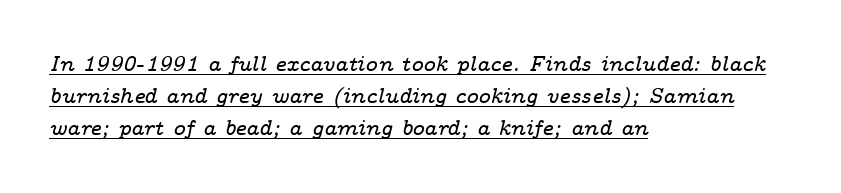
{"italic": "yes", "lean": "right", "slant_degrees": 14, "underline": "yes", "align": "left", "line_spacing": "normal", "line_spacing_ratio": 1.52, "letter_spacing": "normal", "letter_spacing_em": 0.0, "glyph_px": 21}
